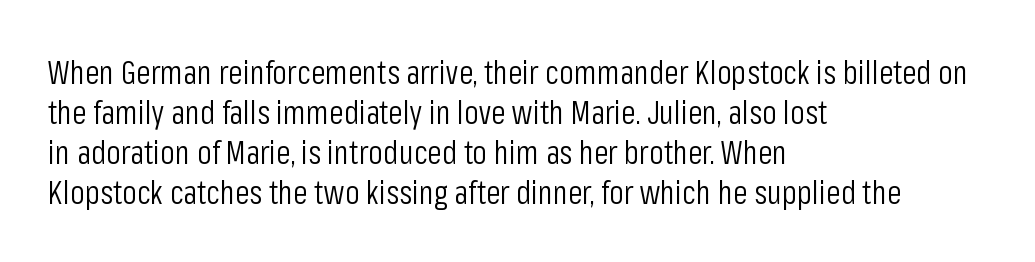
Q: Is the text bold? A: No.
Q: Is the text italic (slanted)? A: No, it is upright.
Q: Is the typeface a serif or a sans-serif typeface? A: Sans-serif.
Q: Is the text underlined? A: No.
Q: How is the paragraph aligned? A: Left-aligned.
Q: Is the spacing between letters normal or unusually wide? A: Normal.
Q: Width (condensed, normal, or wide)? A: Condensed.
Q: Stroke contrast? A: Low.
Q: x-height? A: Medium.
Q: Monospaced? A: No.
